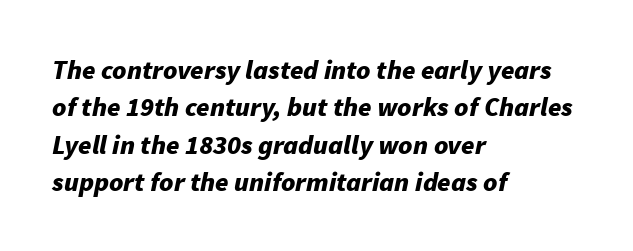
The image shows 27 px bold type, italic (leaning right); set left-aligned, normal line spacing (1.38x), normal letter spacing, not underlined.
